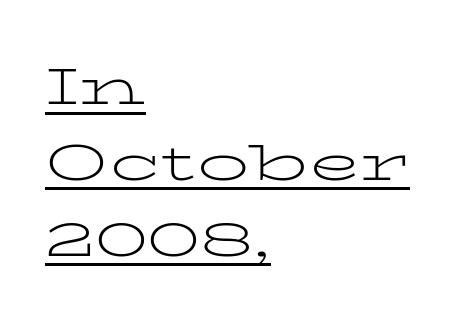
Regarding leading, the lines here are spaced in the standard way. This sample has the flowing, uneven cadence of proportional lettering. Letter spacing: default. Designer's note — italics off, roman on. The string is rendered with underlining switched on.
